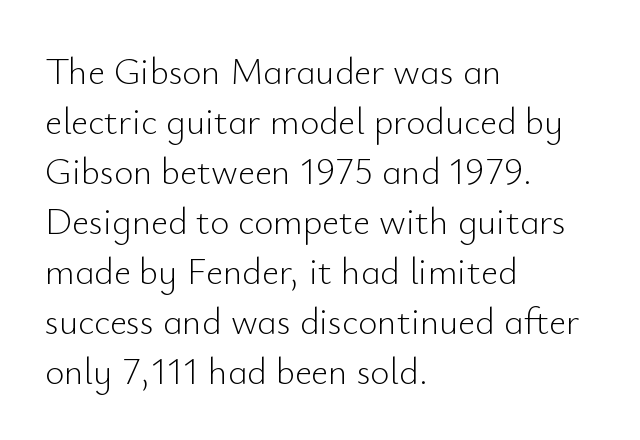
The image shows 37 px light sans-serif type, upright; set left-aligned, normal line spacing (1.35x), normal letter spacing, not underlined; low stroke contrast and a small x-height.
